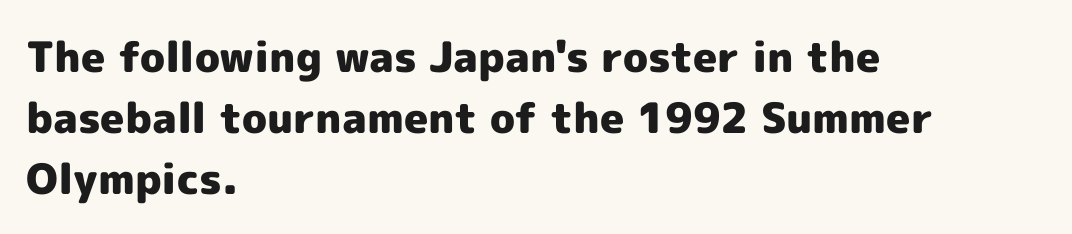
The image shows 42 px heavy sans-serif type, upright; set left-aligned, normal line spacing (1.45x), normal letter spacing, not underlined; a medium x-height.
